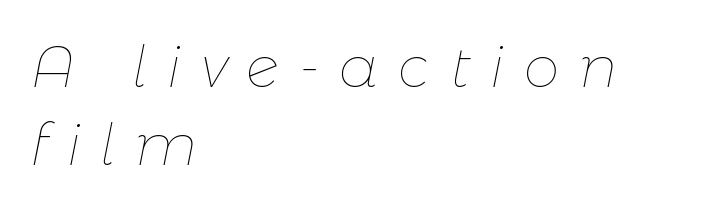
The image shows 57 px thin type, italic (leaning right); set left-aligned, normal line spacing (1.37x), unusually wide letter spacing (+0.35 em), not underlined; low stroke contrast and a medium x-height.
